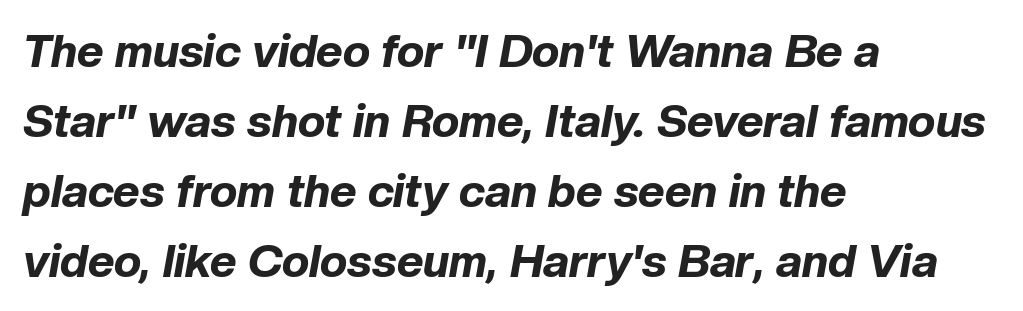
Glyph-to-glyph distance matches everyday printed text. I'd describe the lettering as bold — thick and assertive. The space beneath each line is pristine and unruled. Observe the lean: these are italic letterforms. Compared with a centered layout, this one pins lines to the left instead. Leading matches the norm, producing a regular column.
